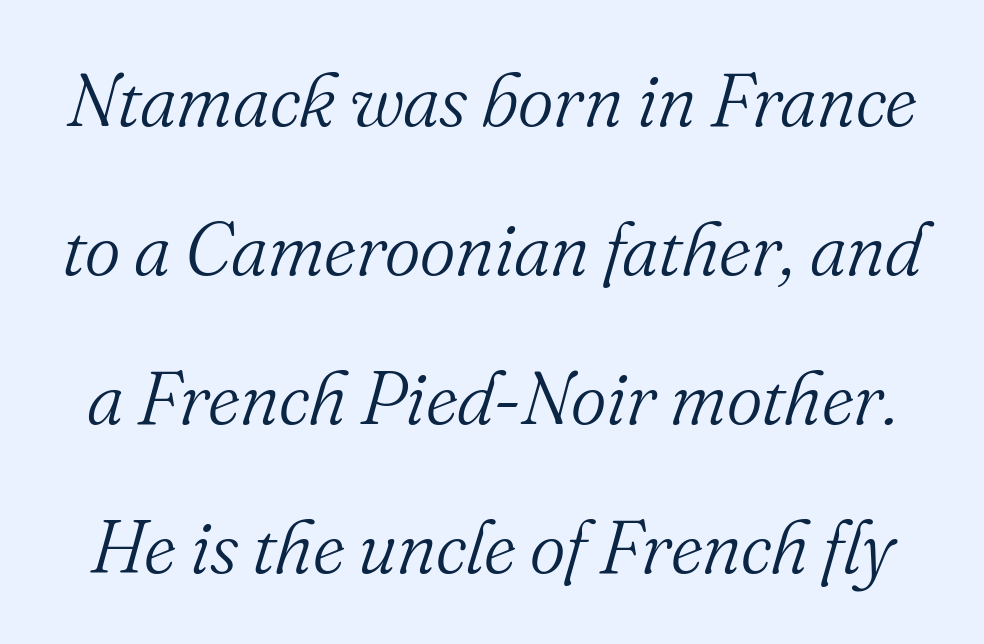
The glyphs look as if they've been sheared to an angle. The tracking reads as untouched default to a designer's eye. Note: serifs present on the glyphs. Weight: not bold — regular or lighter. The baseline area is clear.
